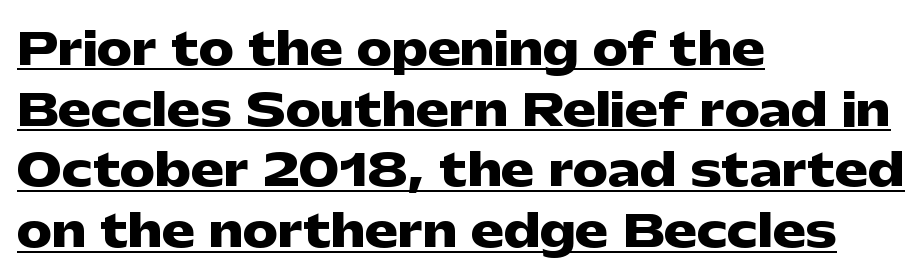
The image shows 44 px heavy, wide sans-serif type, upright; set left-aligned, normal line spacing (1.38x), normal letter spacing, underlined; low stroke contrast and a medium x-height.
